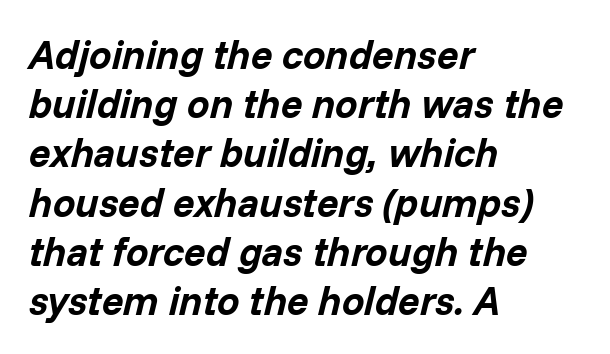
The image shows 40 px bold type, italic (leaning right); set left-aligned, line spacing 1.23x, normal letter spacing, not underlined; low stroke contrast and a medium x-height.
